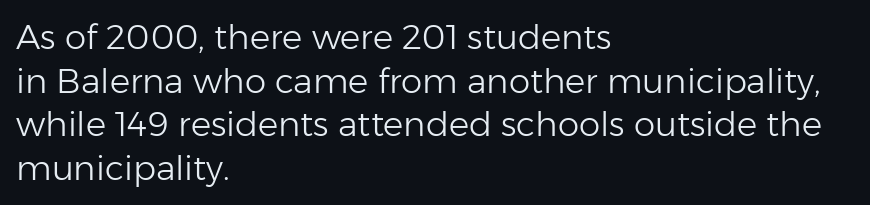
The image shows 34 px light sans-serif type, upright; set left-aligned, normal line spacing (1.28x), normal letter spacing, not underlined; low stroke contrast and a medium x-height.
